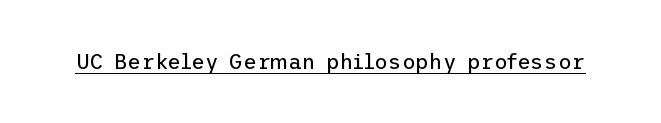
{"italic": "no", "bold": "no", "underline": "yes", "letter_spacing": "normal", "letter_spacing_em": 0.0, "glyph_px": 21}
